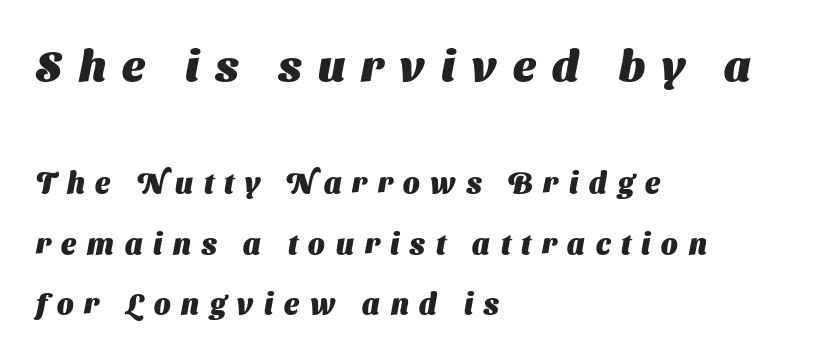
{"serif": "no", "bold": "yes", "weight": "heavy", "width": "normal", "stroke_contrast": "medium", "x_height": "medium", "monospaced": "no", "underline": "no", "align": "left", "line_spacing": "loose", "line_spacing_ratio": 2.09, "letter_spacing": "wide", "letter_spacing_em": 0.37, "larger_block": "first", "size_ratio": 1.52, "glyph_px": 44}
